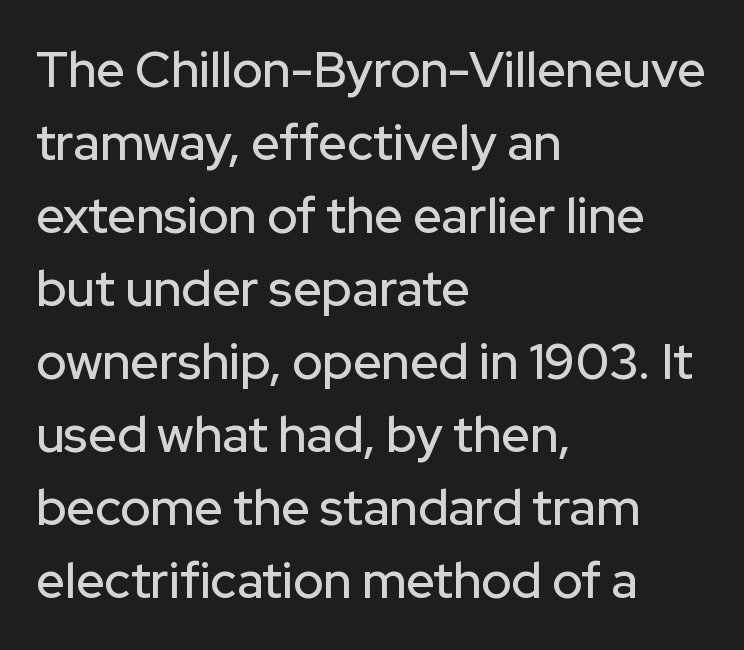
The image shows 50 px sans-serif type, upright; set left-aligned, normal line spacing (1.46x), normal letter spacing, not underlined; low stroke contrast and a medium x-height.
